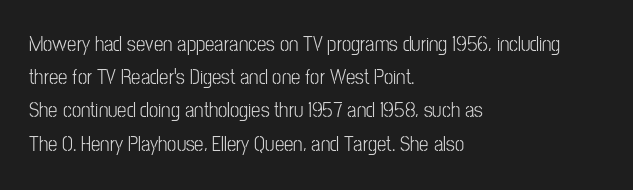
The tracking reads as untouched default to a designer's eye. Anything drawn beneath the words? Only blank space. Leading: standard. The lettering holds an erect, upright posture throughout.
